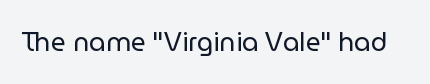
The image shows 26 px text type, upright; set normal letter spacing, not underlined.
